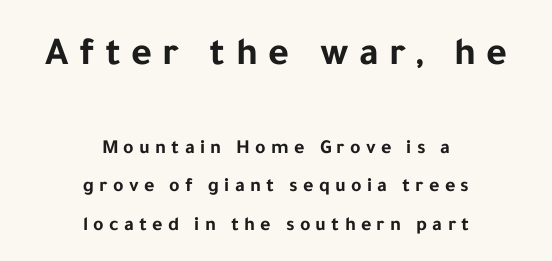
The image shows 40 px bold sans-serif type, upright; set centered, loose line spacing (1.94x), unusually wide letter spacing (+0.26 em), not underlined; the first (top) block is 2.0x larger; low stroke contrast and a medium x-height.
